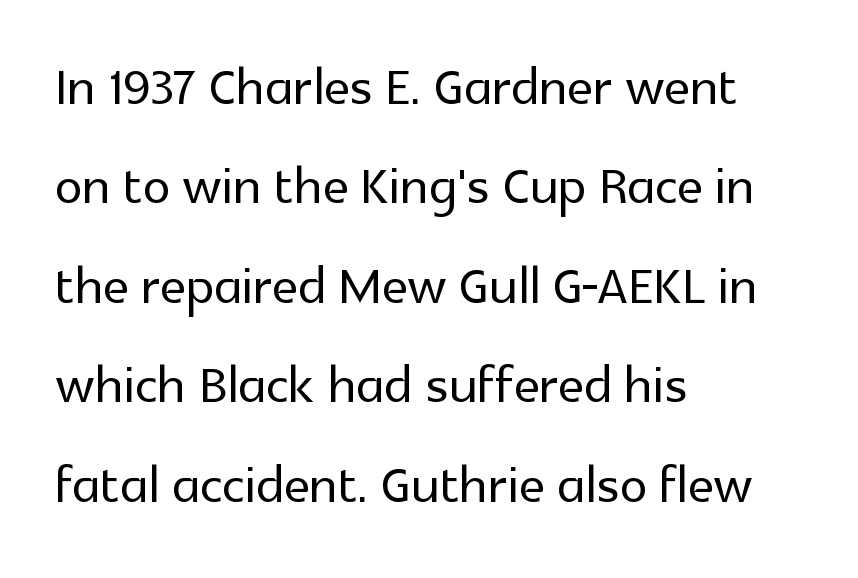
The image shows 70 px sans-serif type, upright; set left-aligned, normal line spacing (1.42x), normal letter spacing, not underlined; a medium x-height.
